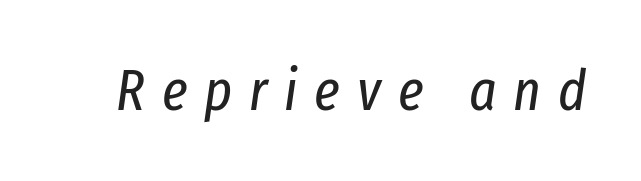
The image shows 58 px regular-weight, condensed type, italic (leaning right); set unusually wide letter spacing (+0.29 em), not underlined; low stroke contrast and a medium x-height.
